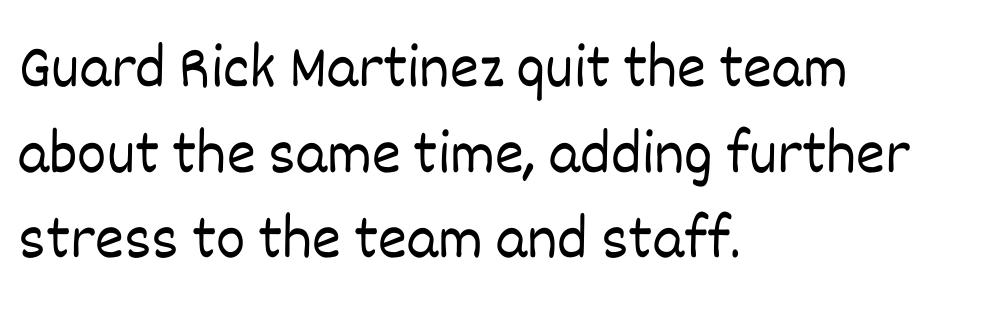
{"italic": "no", "bold": "no", "weight": "light", "width": "normal", "stroke_contrast": "low", "x_height": "large", "monospaced": "no", "underline": "no", "align": "left", "line_spacing": "normal", "line_spacing_ratio": 1.38, "letter_spacing": "normal", "letter_spacing_em": 0.0, "glyph_px": 62}
